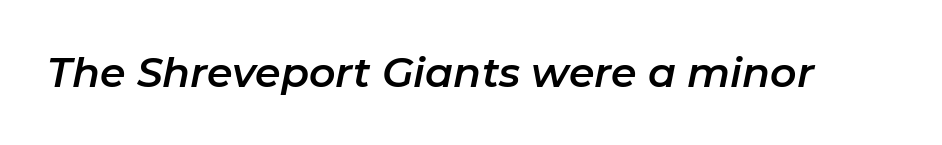
Q: Is the text italic (slanted)? A: Yes, it leans right by about 11 degrees.
Q: Is the text underlined? A: No.
Q: Is the spacing between letters normal or unusually wide? A: Normal.
Q: Width (condensed, normal, or wide)? A: Normal.
Q: Stroke contrast? A: Low.
Q: x-height? A: Medium.
Q: Monospaced? A: No.
